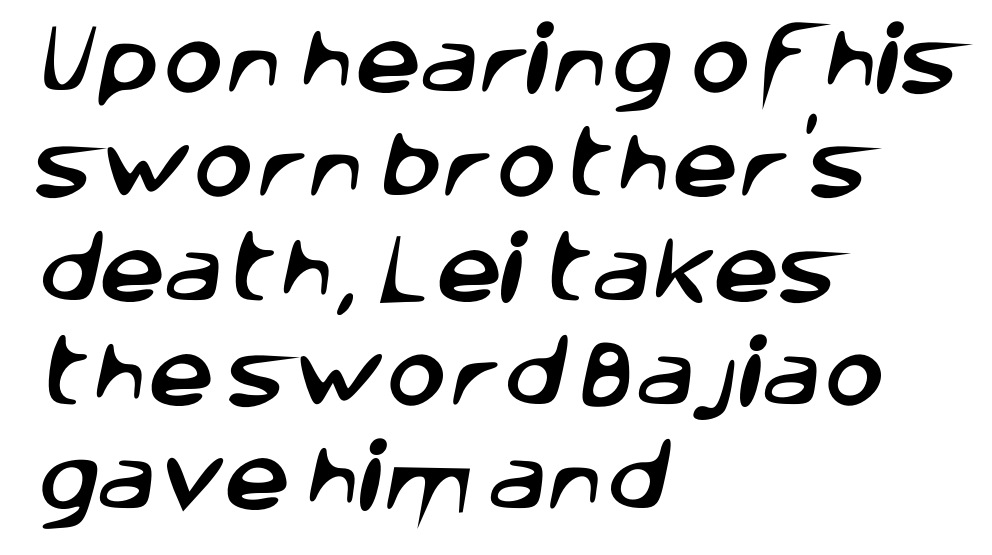
{"serif": "no", "width": "normal", "stroke_contrast": "low", "x_height": "large", "monospaced": "no", "underline": "no", "align": "left", "line_spacing": "normal", "line_spacing_ratio": 1.41, "letter_spacing": "normal", "letter_spacing_em": 0.0, "glyph_px": 74}
